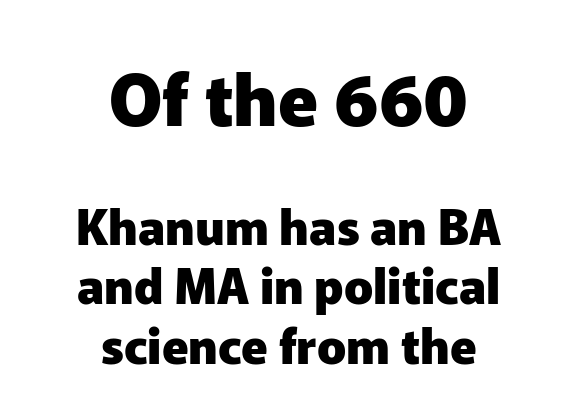
{"serif": "no", "italic": "no", "bold": "yes", "weight": "heavy", "width": "normal", "stroke_contrast": "low", "x_height": "medium", "monospaced": "no", "underline": "no", "align": "center", "line_spacing_ratio": 1.24, "letter_spacing": "normal", "letter_spacing_em": 0.0, "larger_block": "first", "size_ratio": 1.5, "glyph_px": 72}
